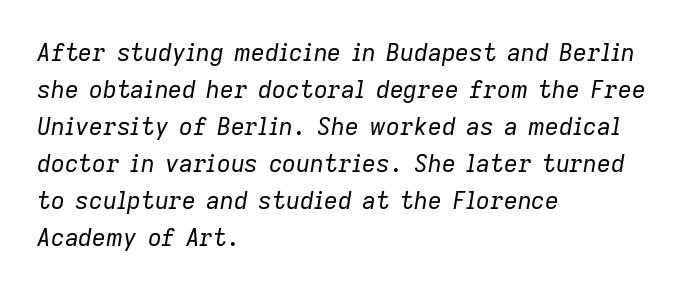
In CSS terms this would be text-align: left. This sample keeps an unexceptional amount of space between lines. The tracking reads as untouched default to a designer's eye. Vertical stems look standard width or narrower in stroke.
